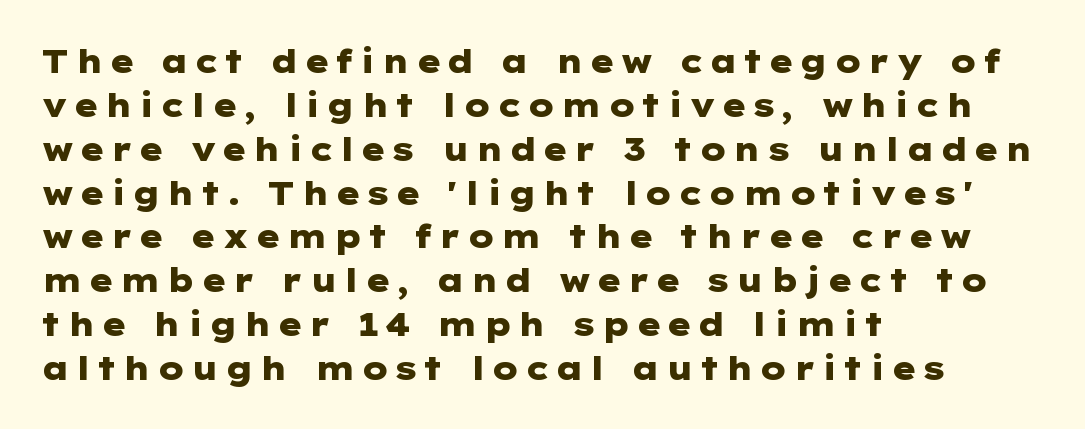
Q: Is the text bold? A: Yes.
Q: Is the text italic (slanted)? A: No, it is upright.
Q: Is the typeface a serif or a sans-serif typeface? A: Sans-serif.
Q: Is the text underlined? A: No.
Q: How is the paragraph aligned? A: Left-aligned.
Q: Is the spacing between lines tight, normal or loose? A: Normal.
Q: Width (condensed, normal, or wide)? A: Wide.
Q: Stroke contrast? A: Low.
Q: x-height? A: Medium.
